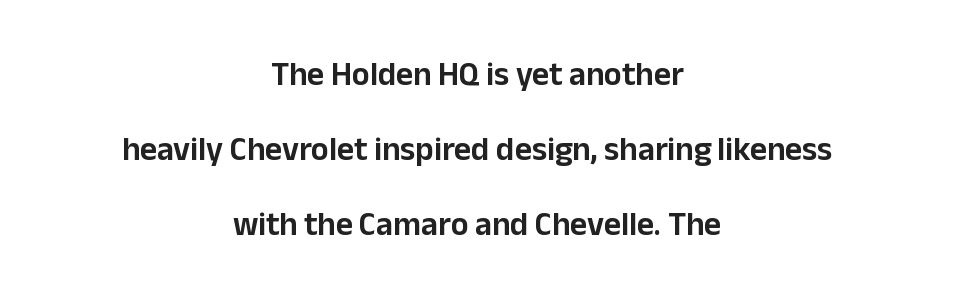
{"serif": "no", "italic": "no", "width": "normal", "stroke_contrast": "low", "x_height": "medium", "monospaced": "no", "underline": "no", "align": "center", "line_spacing": "loose", "line_spacing_ratio": 2.28, "letter_spacing": "normal", "letter_spacing_em": 0.0, "glyph_px": 33}
